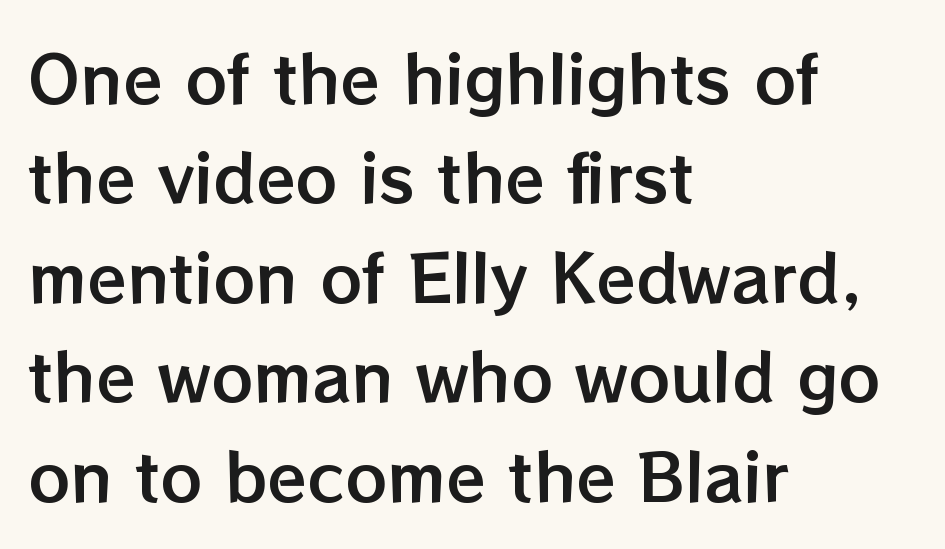
Q: Is the text italic (slanted)? A: No, it is upright.
Q: Is the text underlined? A: No.
Q: How is the paragraph aligned? A: Left-aligned.
Q: Is the spacing between letters normal or unusually wide? A: Normal.
Q: Is the spacing between lines tight, normal or loose? A: Normal.
Q: Width (condensed, normal, or wide)? A: Normal.
Q: Stroke contrast? A: Low.
Q: x-height? A: Medium.
Q: Monospaced? A: No.
